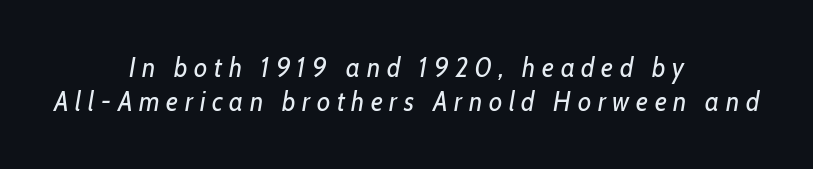
Spacing between characters has been opened up far beyond the box default. Vertically, the passage feels balanced, rows spaced as you'd expect. Designer's note — italics engaged. A bare baseline throughout the passage. The passage shown is not bold in any degree. Line starts and ends both wander, symmetrically.
